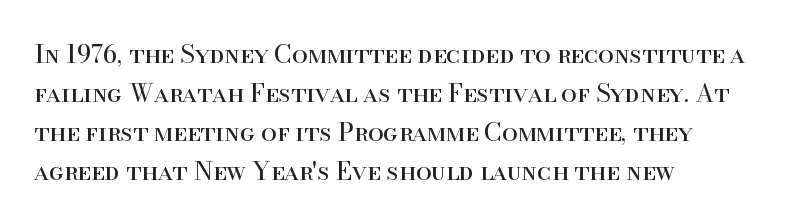
The space between consecutive lines is moderate. In terms of letterspacing, this is plain default setting. This rendering features lettering with no underline. Is the stroke heavy? The answer is a plain regular-or-lighter.
